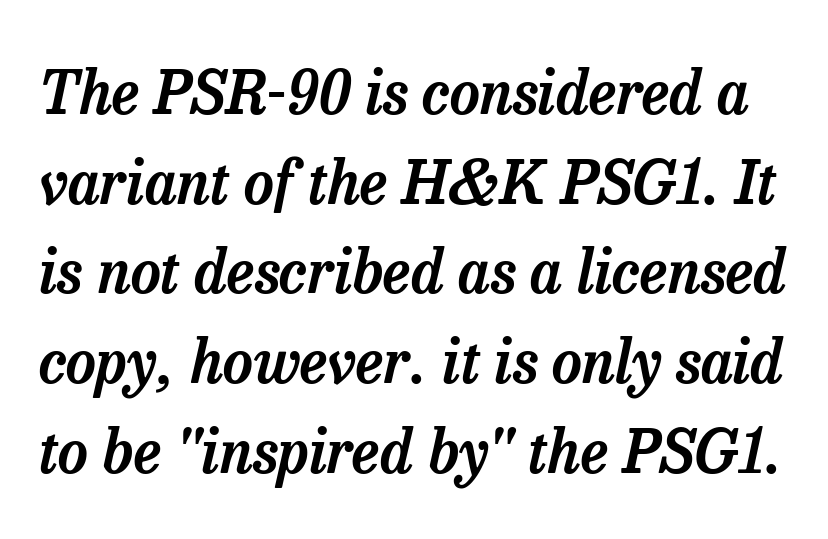
Q: Is the text italic (slanted)? A: Yes, it leans right by about 13 degrees.
Q: Is the typeface a serif or a sans-serif typeface? A: Serif.
Q: Is the text underlined? A: No.
Q: Is the spacing between letters normal or unusually wide? A: Normal.
Q: Is the spacing between lines tight, normal or loose? A: Normal.
Q: Width (condensed, normal, or wide)? A: Normal.
Q: Stroke contrast? A: Low.
Q: x-height? A: Medium.
Q: Monospaced? A: No.
